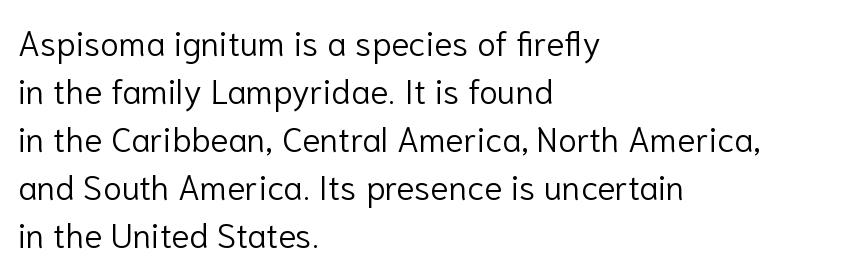
Look at the bottom of the vertical strokes: they stop flat, with no serifs. Just letters on the line, the space beneath them empty. Varying glyph widths throughout — classic text-font behaviour. Left-aligned paragraph, ragged on the right. Short note: letters normally spaced. The typesetting does not lean heavy: it is not bold.
